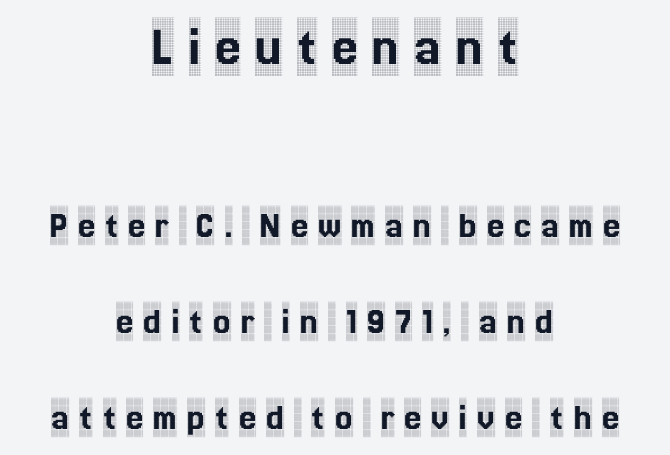
Q: Is the text italic (slanted)? A: No, it is upright.
Q: Is the typeface a serif or a sans-serif typeface? A: Serif.
Q: Is the text underlined? A: No.
Q: How is the paragraph aligned? A: Centered.
Q: Is the spacing between letters normal or unusually wide? A: Unusually wide.
Q: Is the spacing between lines tight, normal or loose? A: Loose.
Q: Which block of text is set in a larger size, the first (top) or the second (bottom)? A: The first (top) one.
Q: Width (condensed, normal, or wide)? A: Condensed.
Q: x-height? A: Large.
Q: Monospaced? A: No.
